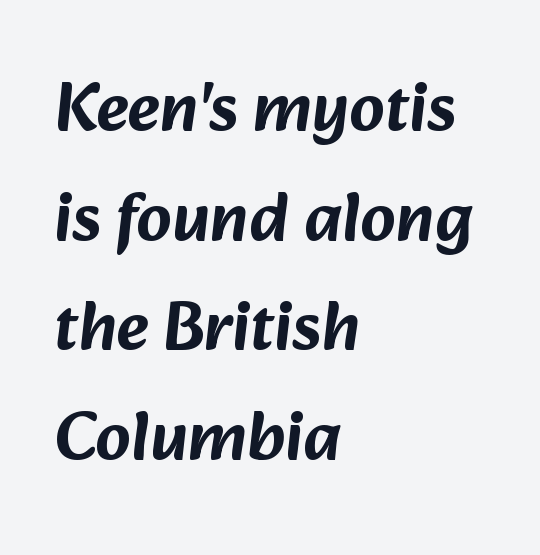
{"serif": "no", "width": "normal", "stroke_contrast": "low", "x_height": "medium", "monospaced": "no", "underline": "no", "align": "left", "line_spacing": "normal", "line_spacing_ratio": 1.59, "letter_spacing": "normal", "letter_spacing_em": 0.0, "glyph_px": 69}
